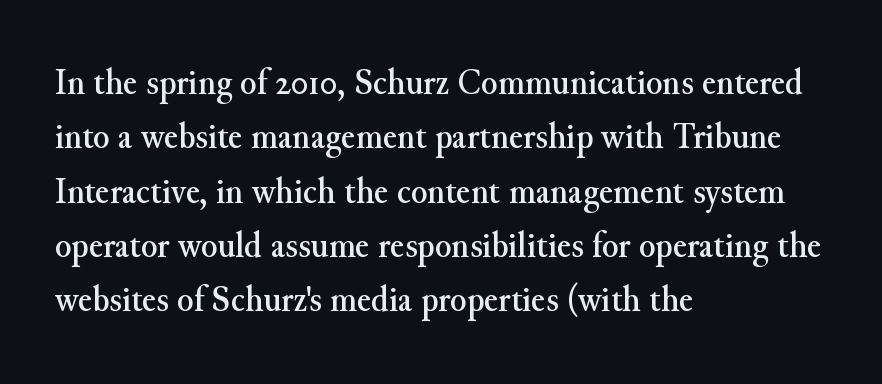
Note the varied advance widths — an 'i' is clearly narrower than an 'm'. The axis of the letterforms is exactly vertical. How would I describe the line gaps? Plain and ordinary. Honestly, there is no underline to notice here at all. Serifs: yes, visible at the terminals of the letterforms. Between one letter and the next there's only the usual sliver of space.
